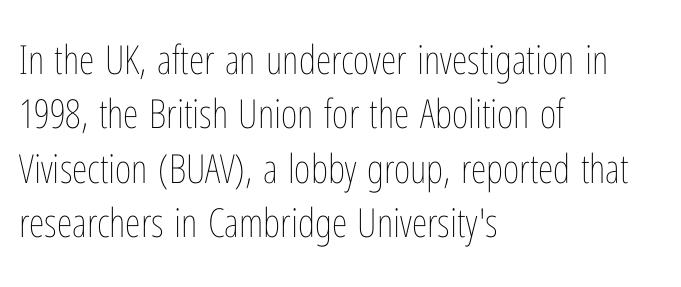
Check under the words: just untouched page. Weight: regular or lighter. Observe the ordinary spacing: letters are neighbours, not strangers. These lines were composed using upright roman letters.
